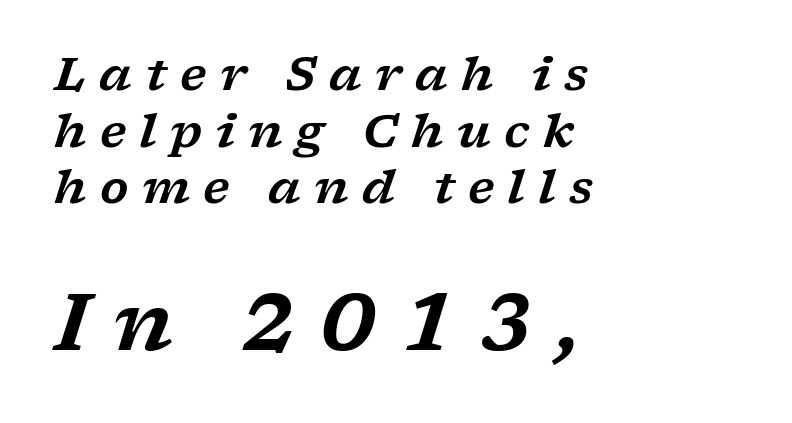
Q: Is the text italic (slanted)? A: Yes, it leans right by about 17 degrees.
Q: Is the typeface a serif or a sans-serif typeface? A: Serif.
Q: Is the text underlined? A: No.
Q: How is the paragraph aligned? A: Left-aligned.
Q: Is the spacing between letters normal or unusually wide? A: Unusually wide.
Q: Which block of text is set in a larger size, the first (top) or the second (bottom)? A: The second (bottom) one.
Q: Width (condensed, normal, or wide)? A: Wide.
Q: Stroke contrast? A: Low.
Q: x-height? A: Medium.
Q: Monospaced? A: No.
